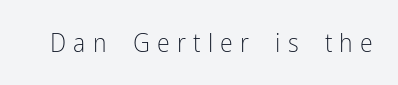
Q: Is the text bold? A: No.
Q: Is the text italic (slanted)? A: No, it is upright.
Q: Is the text underlined? A: No.
Q: Is the spacing between letters normal or unusually wide? A: Unusually wide.
